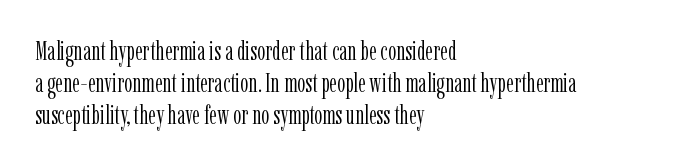
{"italic": "no", "bold": "no", "underline": "no", "align": "left", "line_spacing_ratio": 1.24, "letter_spacing": "normal", "letter_spacing_em": 0.0, "glyph_px": 26}
